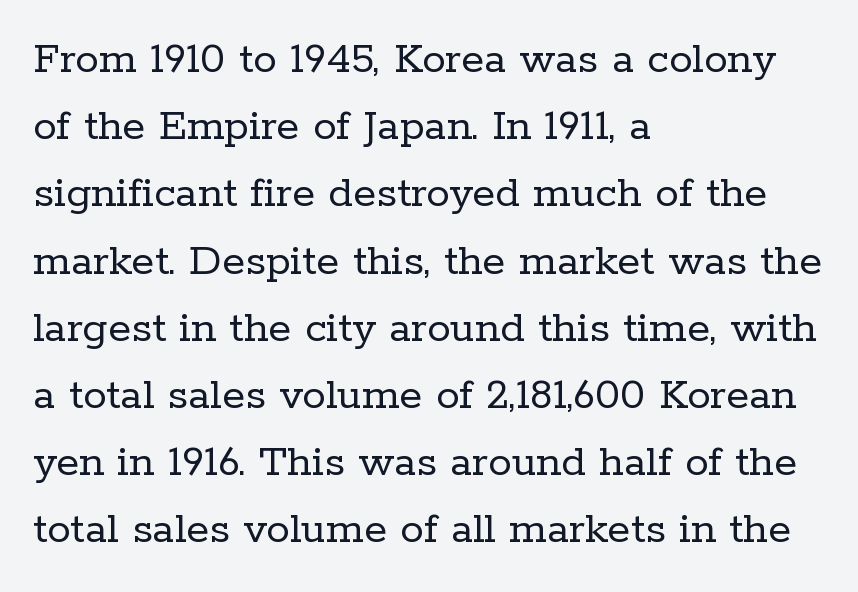
Whoever set this chose a conventional vertical rhythm. Posture: upright roman. Observe the serifs anchoring each vertical stroke in this sample. Varying glyph widths throughout — classic text-font behaviour. The ragged edge is on the right, which tells us the setting is flush left.
